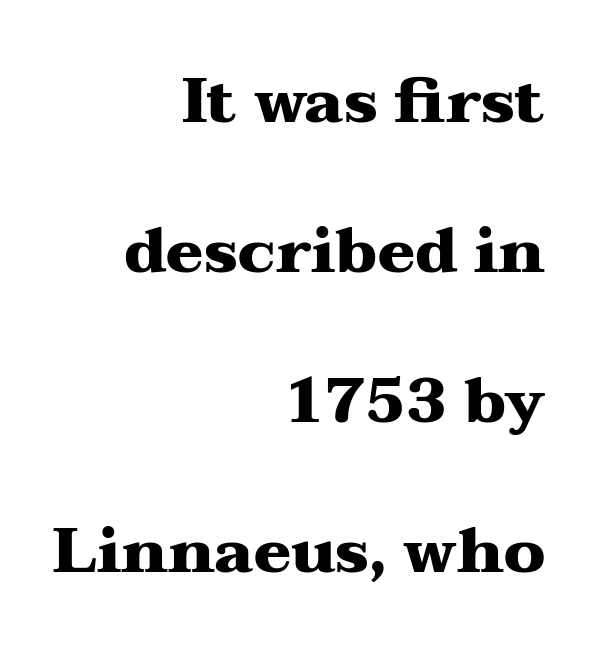
Q: Is the text bold? A: Yes.
Q: Is the text italic (slanted)? A: No, it is upright.
Q: Is the typeface a serif or a sans-serif typeface? A: Serif.
Q: Is the text underlined? A: No.
Q: How is the paragraph aligned? A: Right-aligned.
Q: Is the spacing between letters normal or unusually wide? A: Normal.
Q: Is the spacing between lines tight, normal or loose? A: Loose.
Q: Width (condensed, normal, or wide)? A: Wide.
Q: Stroke contrast? A: Medium.
Q: x-height? A: Medium.
Q: Monospaced? A: No.
